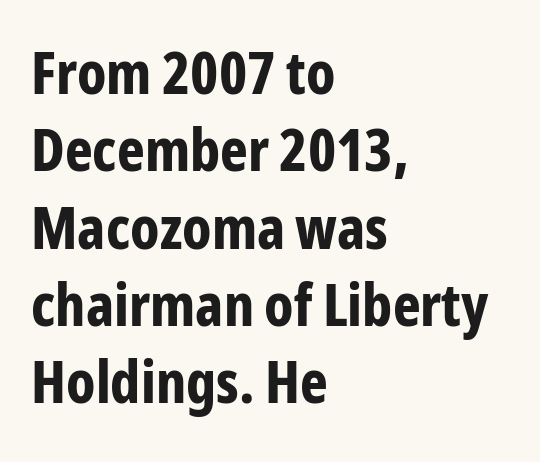
The image shows 59 px bold, condensed sans-serif type, upright; set left-aligned, normal line spacing (1.31x), normal letter spacing, not underlined; low stroke contrast and a medium x-height.
